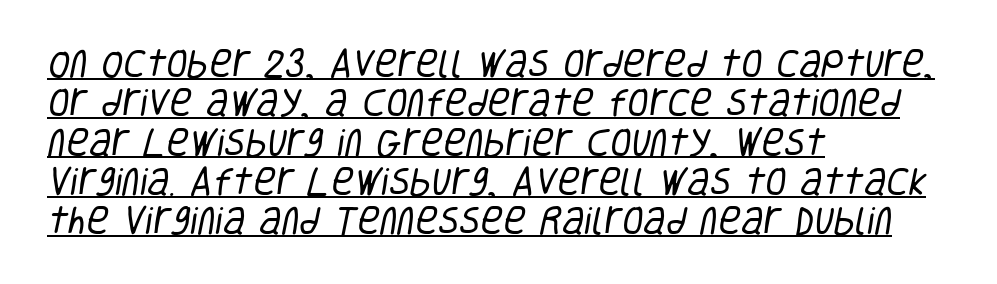
{"serif": "no", "bold": "no", "weight": "regular", "width": "condensed", "stroke_contrast": "low", "x_height": "large", "monospaced": "no", "underline": "yes", "align": "left", "line_spacing": "normal", "line_spacing_ratio": 1.27, "letter_spacing": "normal", "letter_spacing_em": 0.0, "glyph_px": 31}
